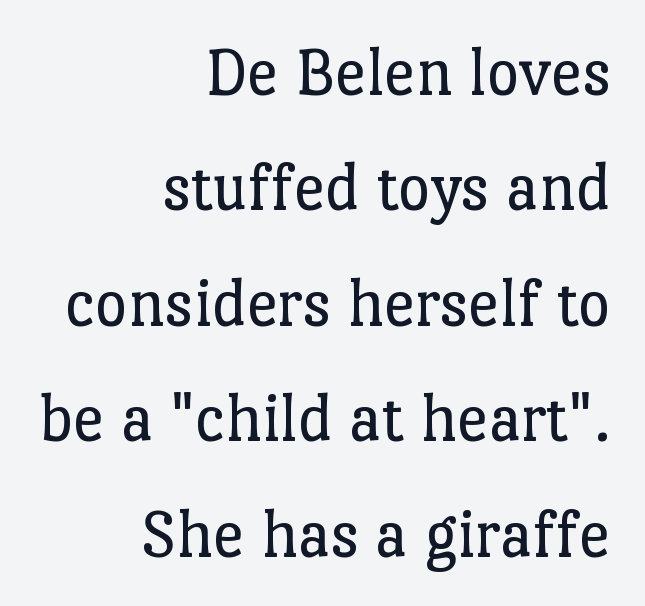
{"serif": "yes", "italic": "no", "bold": "no", "weight": "regular", "width": "normal", "stroke_contrast": "low", "x_height": "medium", "monospaced": "no", "underline": "no", "align": "right", "line_spacing": "normal", "line_spacing_ratio": 1.65, "letter_spacing": "normal", "letter_spacing_em": 0.0, "glyph_px": 70}
